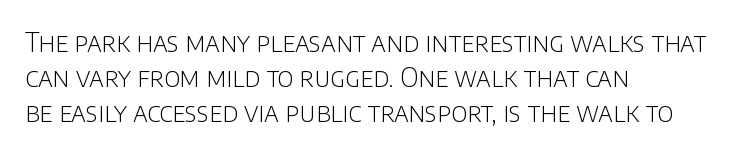
The strip under each line holds only bare page. Short note: letters normally spaced. The axis of the letterforms is exactly vertical. Line spacing here is normal. The rendering anchors every line to the left-hand side.
